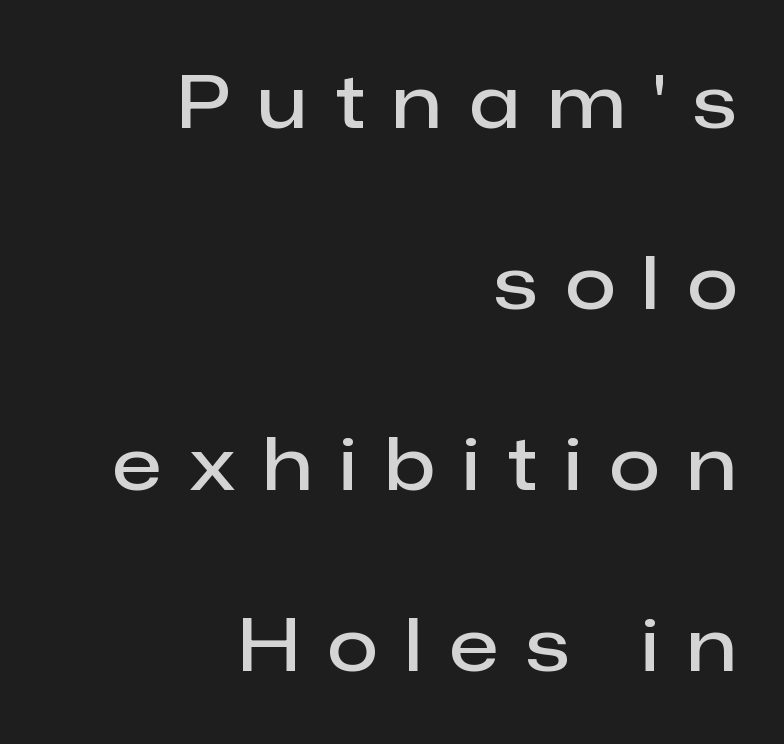
Q: Is the text bold? A: Semi-bold.
Q: Is the text italic (slanted)? A: No, it is upright.
Q: Is the typeface a serif or a sans-serif typeface? A: Sans-serif.
Q: Is the text underlined? A: No.
Q: How is the paragraph aligned? A: Right-aligned.
Q: Is the spacing between letters normal or unusually wide? A: Unusually wide.
Q: Is the spacing between lines tight, normal or loose? A: Loose.
Q: Width (condensed, normal, or wide)? A: Normal.
Q: Stroke contrast? A: Low.
Q: x-height? A: Medium.
Q: Monospaced? A: No.
